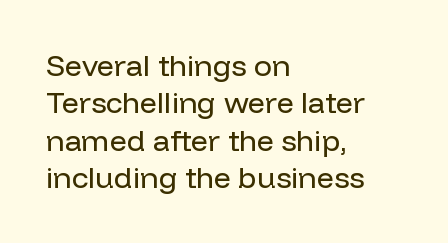
Q: Is the text bold? A: No.
Q: Is the text italic (slanted)? A: No, it is upright.
Q: Is the typeface a serif or a sans-serif typeface? A: Sans-serif.
Q: Is the text underlined? A: No.
Q: How is the paragraph aligned? A: Left-aligned.
Q: Is the spacing between letters normal or unusually wide? A: Normal.
Q: Is the spacing between lines tight, normal or loose? A: Normal.
Q: Width (condensed, normal, or wide)? A: Normal.
Q: Stroke contrast? A: Low.
Q: x-height? A: Medium.
Q: Monospaced? A: No.
